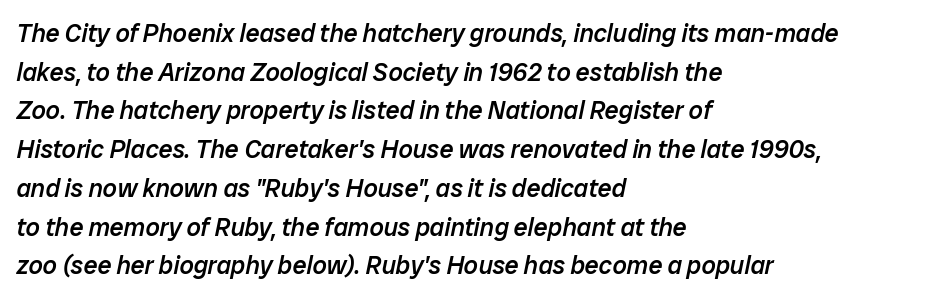
The image shows 25 px text type, italic (leaning right); set left-aligned, normal line spacing (1.55x), normal letter spacing, not underlined.
